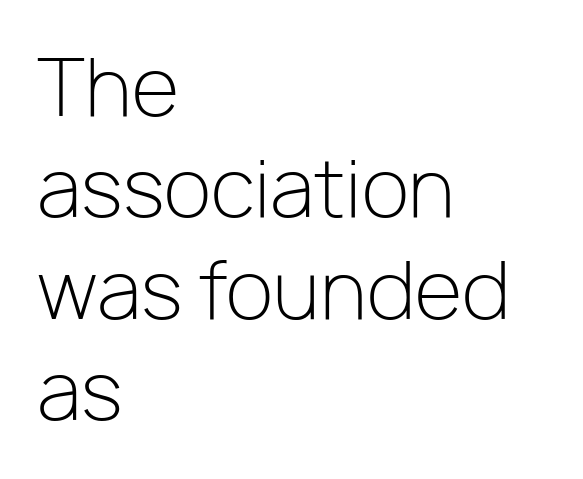
Q: Is the text bold? A: No.
Q: Is the text italic (slanted)? A: No, it is upright.
Q: Is the typeface a serif or a sans-serif typeface? A: Sans-serif.
Q: Is the text underlined? A: No.
Q: How is the paragraph aligned? A: Left-aligned.
Q: Is the spacing between letters normal or unusually wide? A: Normal.
Q: Is the spacing between lines tight, normal or loose? A: Normal.
Q: Width (condensed, normal, or wide)? A: Normal.
Q: Stroke contrast? A: Low.
Q: x-height? A: Medium.
Q: Monospaced? A: No.
